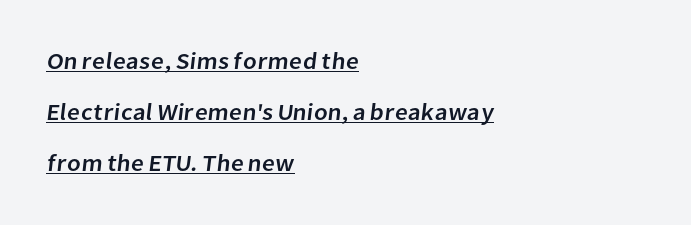
Here the glyphs are tracked normally, forming tight word shapes. Somebody hit Ctrl+U on this one — the words are underlined. Loosely led — the rows are spread out. Horizontally, the lines are justified to the leading edge only.
